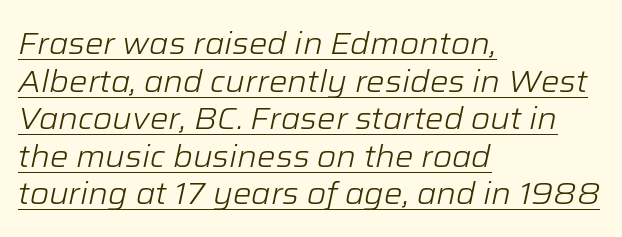
Q: Is the text bold? A: No.
Q: Is the text italic (slanted)? A: Yes, it leans right by about 12 degrees.
Q: Is the text underlined? A: Yes.
Q: How is the paragraph aligned? A: Left-aligned.
Q: Is the spacing between letters normal or unusually wide? A: Normal.
Q: Width (condensed, normal, or wide)? A: Normal.
Q: Stroke contrast? A: Low.
Q: x-height? A: Medium.
Q: Monospaced? A: No.
